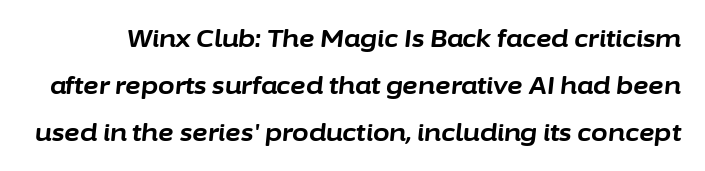
{"italic": "yes", "lean": "right", "slant_degrees": 6, "bold": "yes", "underline": "no", "line_spacing": "loose", "line_spacing_ratio": 1.95, "letter_spacing": "normal", "letter_spacing_em": 0.0, "glyph_px": 24}
